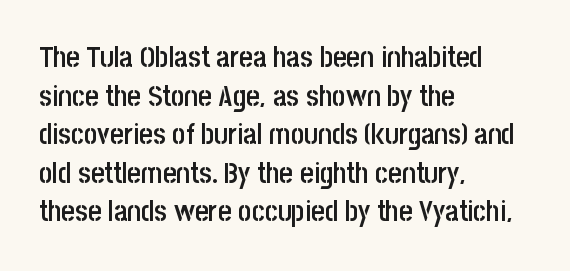
Are there feet on the stems? There aren't — it's a sans. A semibold gives these letters moderate extra thickness, short of bold. Italic? Not at all — the glyphs are vertical. The paragraph has a hard left edge and a soft right edge. You could not count columns in this text — the font is proportionally spaced. Short note: letters normally spaced.
